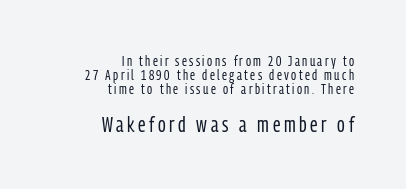
Is the lower block the larger one? Yes — the lower block carries the bigger type. Line ends are locked; line starts wander. These glyphs show unthickened strokes, regular width or finer. Anything drawn beneath the words? Only blank space. This sample trades vertical openness for compactness between lines.
